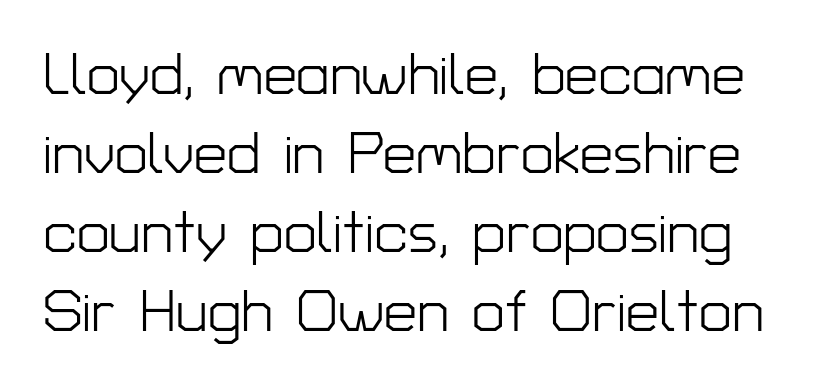
Q: Is the text bold? A: No.
Q: Is the text italic (slanted)? A: No, it is upright.
Q: Is the typeface a serif or a sans-serif typeface? A: Sans-serif.
Q: Is the text underlined? A: No.
Q: Is the spacing between letters normal or unusually wide? A: Normal.
Q: Is the spacing between lines tight, normal or loose? A: Normal.
Q: Width (condensed, normal, or wide)? A: Normal.
Q: Stroke contrast? A: Low.
Q: x-height? A: Medium.
Q: Monospaced? A: No.
